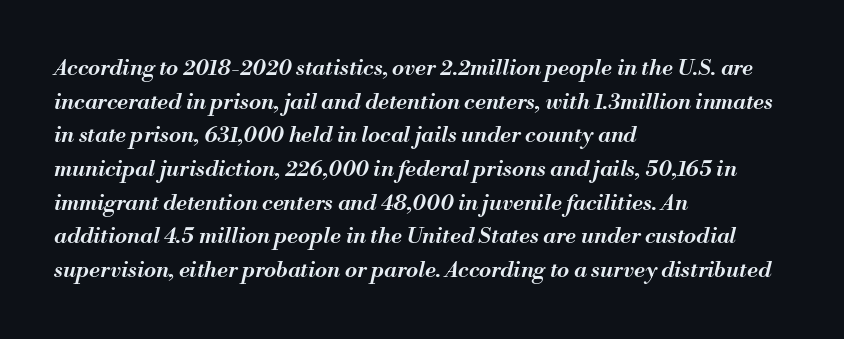
The image shows 22 px text type, italic (leaning right); set left-aligned, normal line spacing (1.53x), normal letter spacing, not underlined.
